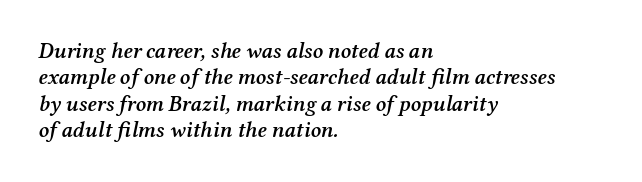
Students, this is semibold: more ink than regular, less than bold. One-word summary of the alignment: left. Is the letter spacing exaggerated? No — it looks like the ordinary default. The specimen omits any rule beneath the text block's lines.
